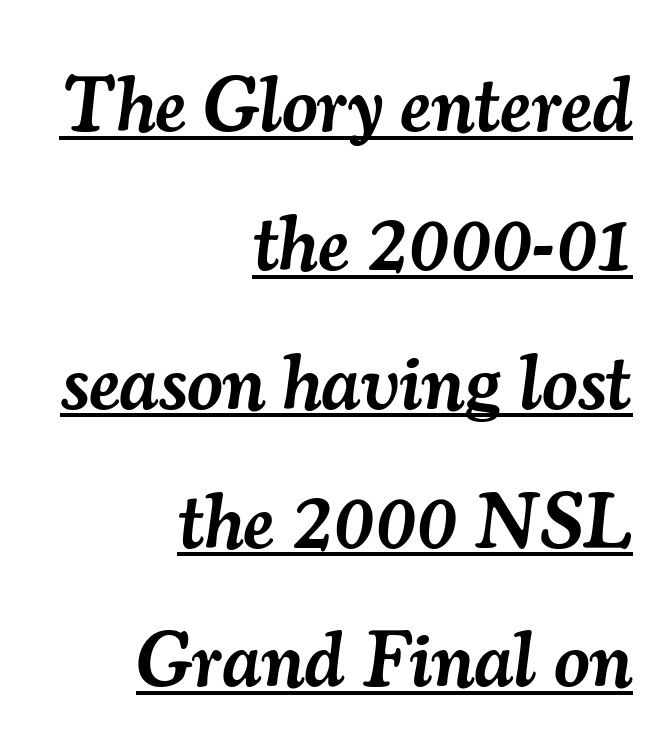
{"serif": "yes", "italic": "yes", "lean": "right", "slant_degrees": 7, "bold": "semi", "weight": "semibold", "width": "normal", "stroke_contrast": "medium", "x_height": "small", "monospaced": "no", "underline": "yes", "align": "right", "line_spacing_ratio": 1.78, "letter_spacing": "normal", "letter_spacing_em": 0.0, "glyph_px": 78}
